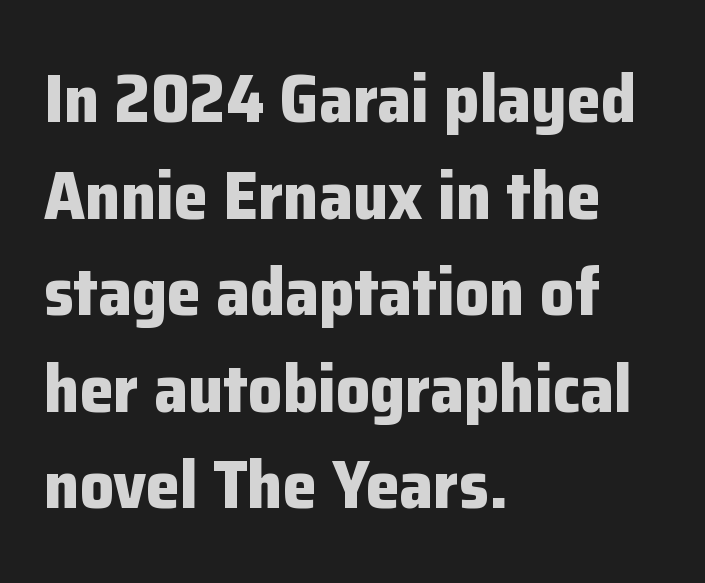
This sample has the flowing, uneven cadence of proportional lettering. Normally led — the rows are evenly, conventionally spaced. You could call the tracking neutral — neither tight nor loose. The strokes are fattened all the way to bold.
